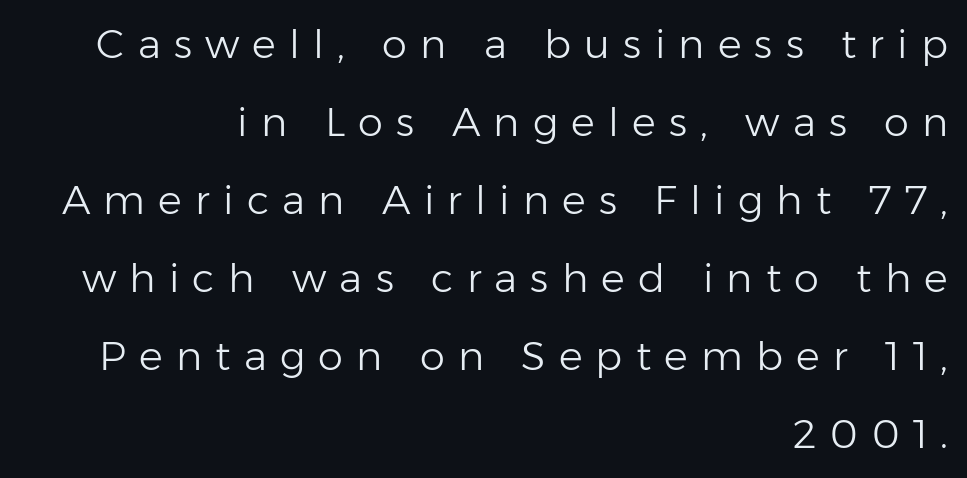
Q: Is the text bold? A: No.
Q: Is the text italic (slanted)? A: No, it is upright.
Q: Is the typeface a serif or a sans-serif typeface? A: Sans-serif.
Q: Is the text underlined? A: No.
Q: How is the paragraph aligned? A: Right-aligned.
Q: Is the spacing between letters normal or unusually wide? A: Unusually wide.
Q: Is the spacing between lines tight, normal or loose? A: Loose.
Q: Width (condensed, normal, or wide)? A: Normal.
Q: Stroke contrast? A: Low.
Q: x-height? A: Medium.
Q: Monospaced? A: No.
